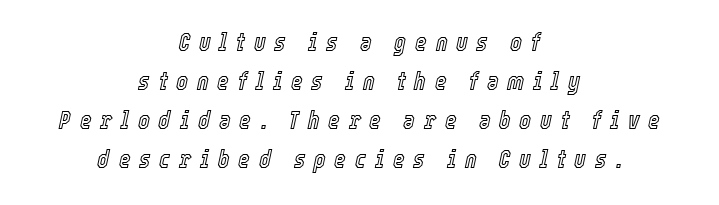
Q: Is the text italic (slanted)? A: Yes, it leans right by about 12 degrees.
Q: Is the text underlined? A: No.
Q: How is the paragraph aligned? A: Centered.
Q: Is the spacing between letters normal or unusually wide? A: Unusually wide.
Q: Is the spacing between lines tight, normal or loose? A: Normal.
